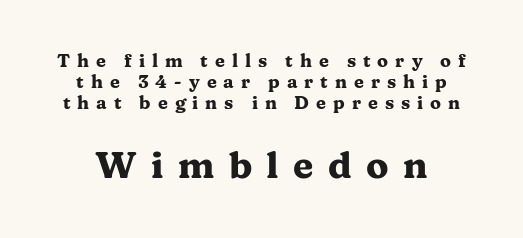
The face used here appears at its bigger size in the lower chunk. The font's upright variant was chosen for this text. The line texture is sparse and dotted thanks to wide tracking. The designer went with a serif here, giving each stem small feet. Descenders are the only things crossing below the line.
